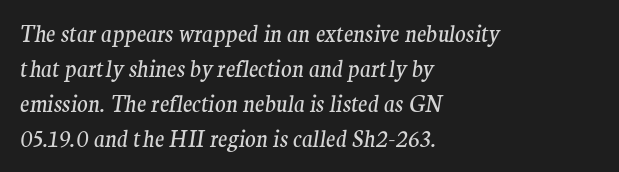
Q: Is the text bold? A: No.
Q: Is the text italic (slanted)? A: Yes, it leans right by about 9 degrees.
Q: Is the text underlined? A: No.
Q: How is the paragraph aligned? A: Left-aligned.
Q: Is the spacing between letters normal or unusually wide? A: Normal.
Q: Is the spacing between lines tight, normal or loose? A: Normal.
